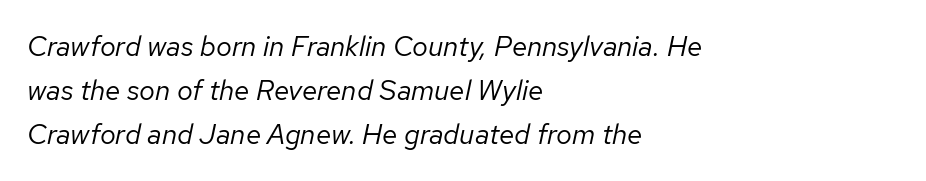
The lines in this sample share a left origin and differ only in where they stop. Do the characters align in a grid? No, the font is proportional. The foot of each line stays bare and open. Words appear dense and cohesive because spacing is normal.
